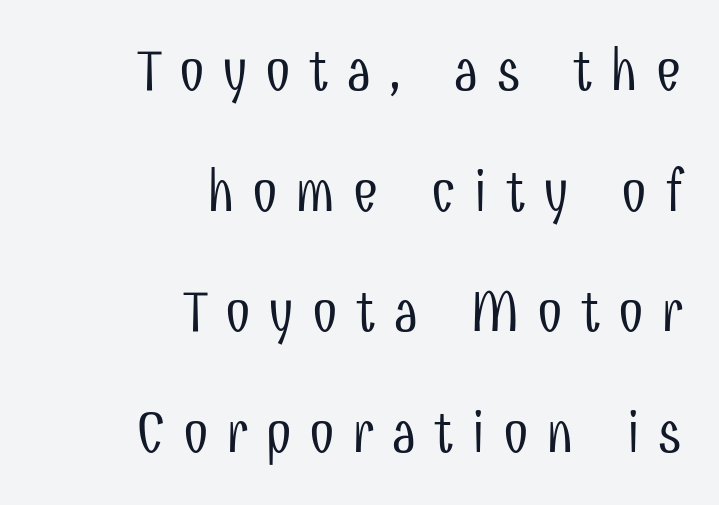
The image shows 58 px light, condensed sans-serif type, upright; set right-aligned, loose line spacing (2.08x), unusually wide letter spacing (+0.3 em), not underlined; low stroke contrast and a medium x-height.
